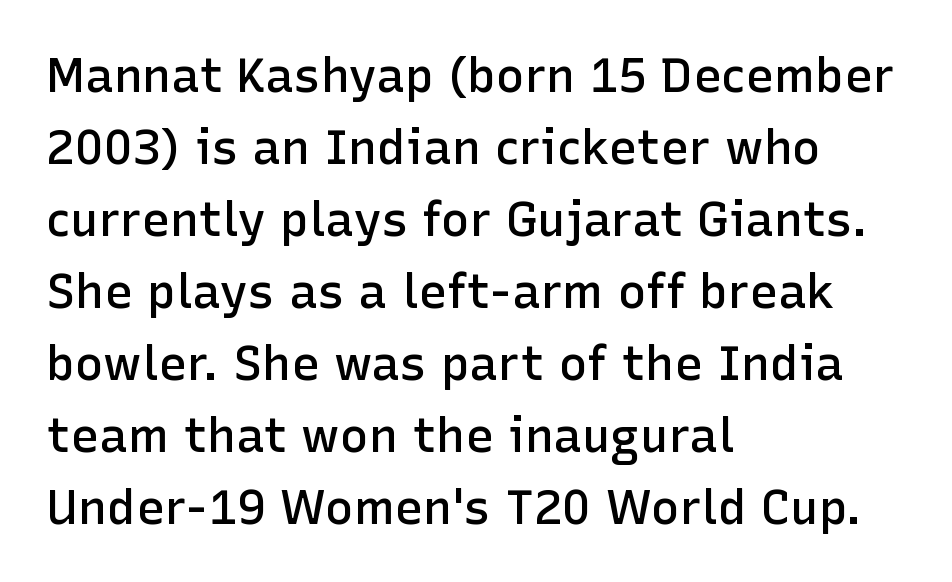
Q: Is the text bold? A: Semi-bold.
Q: Is the text italic (slanted)? A: No, it is upright.
Q: Is the typeface a serif or a sans-serif typeface? A: Sans-serif.
Q: Is the text underlined? A: No.
Q: How is the paragraph aligned? A: Left-aligned.
Q: Is the spacing between letters normal or unusually wide? A: Normal.
Q: Is the spacing between lines tight, normal or loose? A: Normal.
Q: Width (condensed, normal, or wide)? A: Normal.
Q: Stroke contrast? A: Low.
Q: x-height? A: Medium.
Q: Monospaced? A: No.
